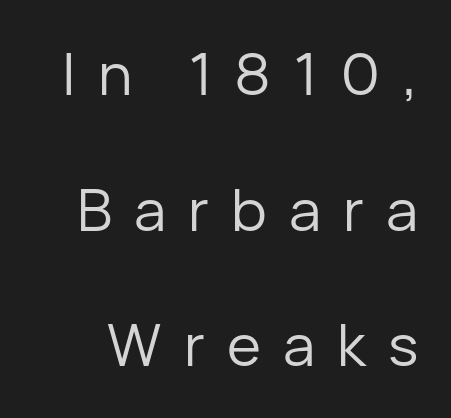
The image shows 58 px regular-weight sans-serif type, upright; set loose line spacing (2.34x), unusually wide letter spacing (+0.38 em), not underlined; low stroke contrast and a medium x-height.
